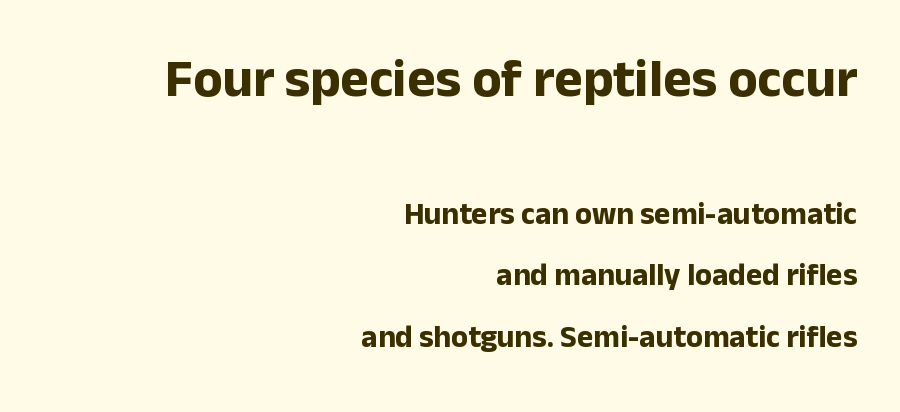
{"serif": "no", "italic": "no", "bold": "yes", "weight": "bold", "width": "normal", "stroke_contrast": "low", "x_height": "medium", "monospaced": "no", "underline": "no", "align": "right", "line_spacing": "loose", "line_spacing_ratio": 1.98, "letter_spacing": "normal", "letter_spacing_em": 0.0, "larger_block": "first", "size_ratio": 1.74, "glyph_px": 54}
